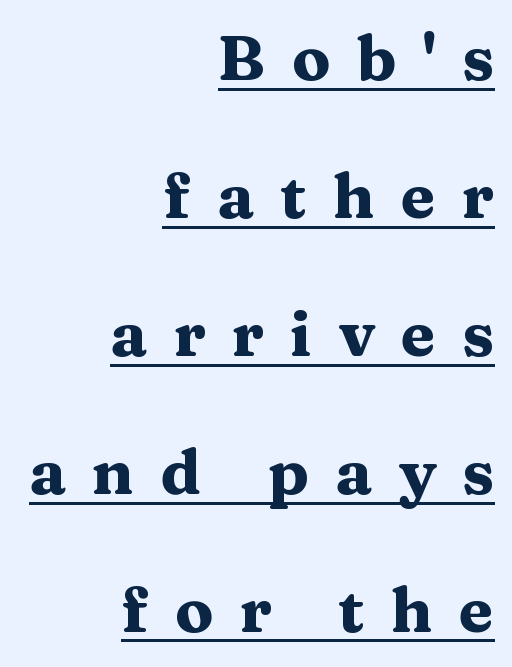
The image shows 63 px heavy, wide serif type, upright; set right-aligned, loose line spacing (2.19x), unusually wide letter spacing (+0.42 em), underlined; medium stroke contrast and a medium x-height.
